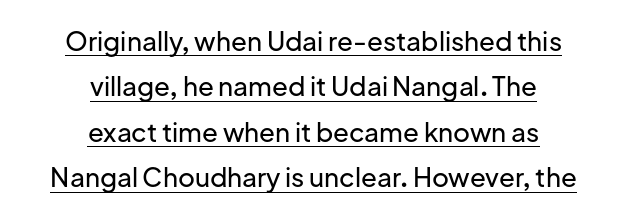
The typesetter chose a symmetrical, centered arrangement here. Spacing between characters is what you'd get straight out of the box. Style check: upright. This is underlined copy, the kind a proofreader might mark for attention.
